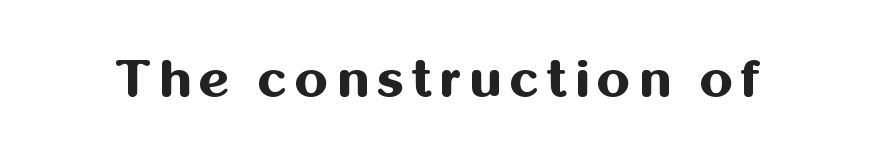
Q: Is the text bold? A: Yes.
Q: Is the text italic (slanted)? A: No, it is upright.
Q: Is the typeface a serif or a sans-serif typeface? A: Sans-serif.
Q: Is the text underlined? A: No.
Q: Width (condensed, normal, or wide)? A: Normal.
Q: Stroke contrast? A: Medium.
Q: x-height? A: Medium.
Q: Monospaced? A: No.
